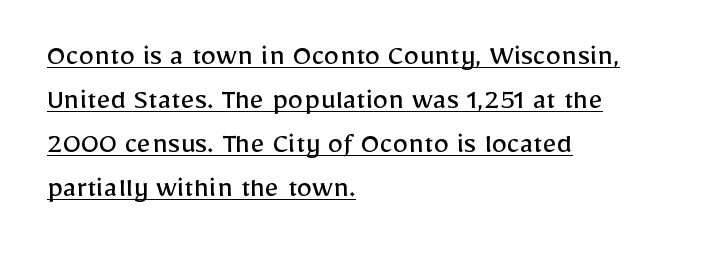
{"serif": "no", "italic": "no", "bold": "no", "weight": "regular", "width": "normal", "stroke_contrast": "low", "x_height": "medium", "monospaced": "no", "underline": "yes", "align": "left", "line_spacing": "normal", "line_spacing_ratio": 1.42, "letter_spacing": "normal", "letter_spacing_em": 0.0, "glyph_px": 31}
